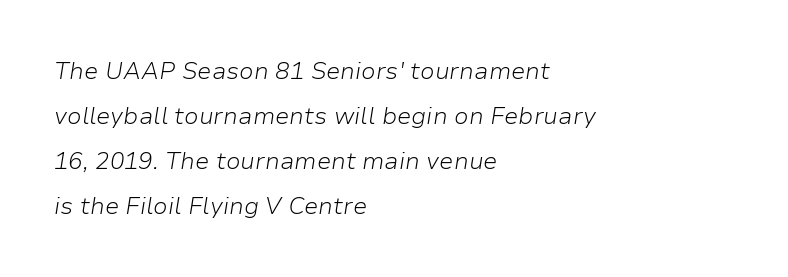
Q: Is the text bold? A: No.
Q: Is the text italic (slanted)? A: Yes, it leans right by about 9 degrees.
Q: Is the text underlined? A: No.
Q: How is the paragraph aligned? A: Left-aligned.
Q: Is the spacing between letters normal or unusually wide? A: Normal.
